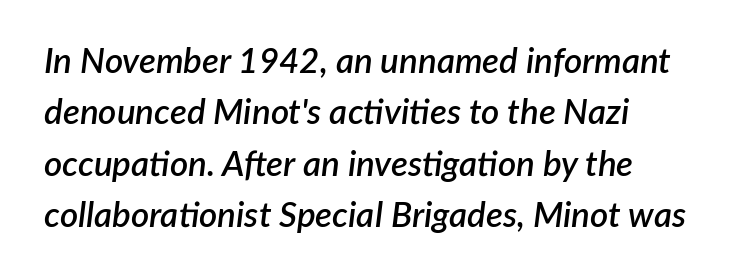
The letters sit at their default tracking, neither squeezed nor spread. The face used here is a semibold: visibly heavier than regular, lighter than bold. An italicized treatment has been applied to the whole sample. Clear beneath every line of the passage. Students, observe: this is what conventionally led text looks like. Is this a fixed-width face? No — the glyphs have proportional, varying widths.
